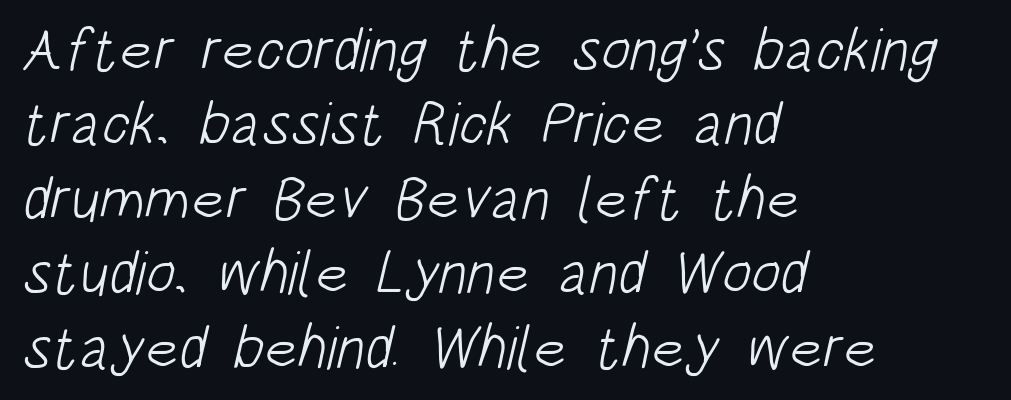
{"serif": "no", "bold": "no", "weight": "light", "width": "condensed", "stroke_contrast": "low", "x_height": "large", "monospaced": "no", "underline": "no", "align": "left", "line_spacing_ratio": 1.22, "letter_spacing": "normal", "letter_spacing_em": 0.0, "glyph_px": 61}
